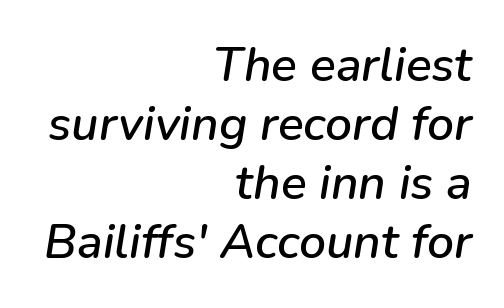
Q: Is the text italic (slanted)? A: Yes, it leans right by about 9 degrees.
Q: Is the text underlined? A: No.
Q: How is the paragraph aligned? A: Right-aligned.
Q: Is the spacing between letters normal or unusually wide? A: Normal.
Q: Width (condensed, normal, or wide)? A: Normal.
Q: Stroke contrast? A: Low.
Q: x-height? A: Medium.
Q: Monospaced? A: No.
